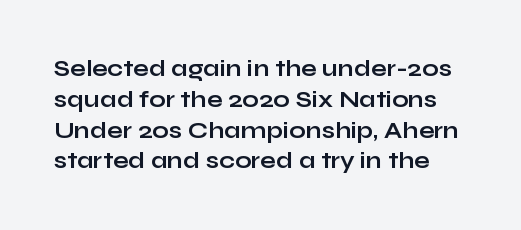
Glyph-to-glyph distance matches everyday printed text. No italicization has been applied; the sample stays upright. Plain, unruled lines of type. This is heavy type, rendered in bold. What's the leading like? Ordinary, nothing unusual.
